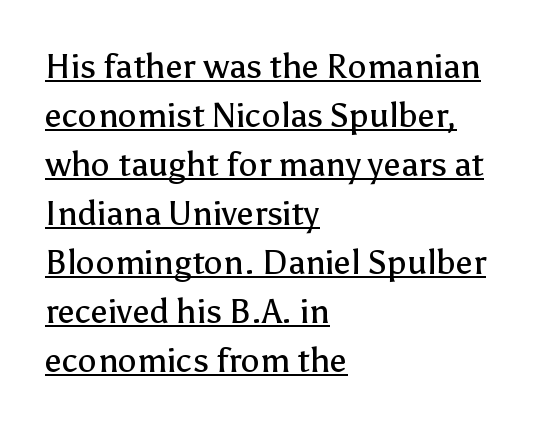
{"serif": "no", "italic": "no", "bold": "no", "weight": "regular", "width": "normal", "stroke_contrast": "low", "x_height": "medium", "monospaced": "no", "underline": "yes", "align": "left", "line_spacing": "normal", "line_spacing_ratio": 1.44, "letter_spacing": "normal", "letter_spacing_em": 0.0, "glyph_px": 34}
